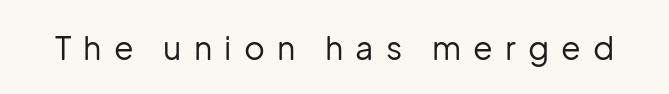
{"serif": "no", "italic": "no", "bold": "no", "weight": "regular", "width": "normal", "stroke_contrast": "low", "x_height": "medium", "monospaced": "no", "underline": "no", "letter_spacing": "wide", "letter_spacing_em": 0.38, "glyph_px": 32}
